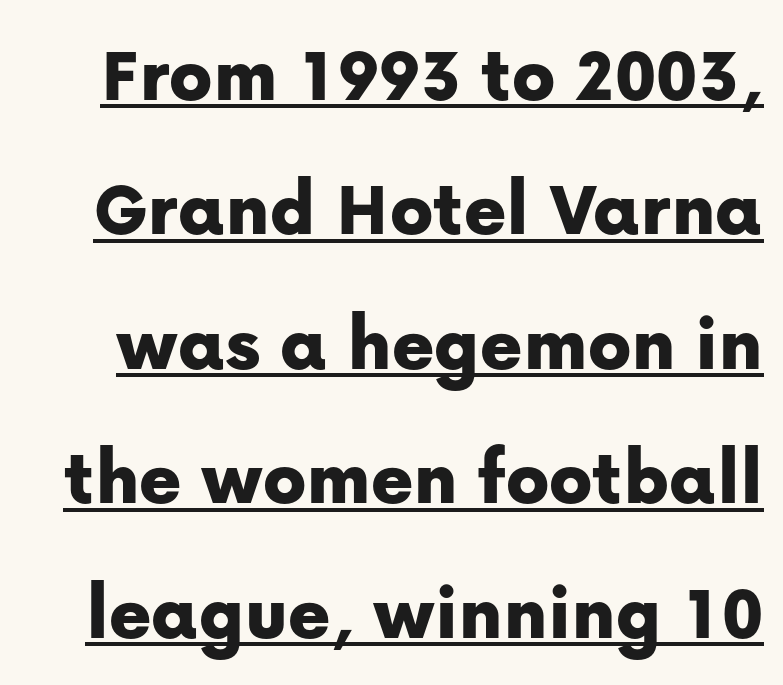
The image shows 80 px sans-serif type, upright; set normal line spacing (1.68x), normal letter spacing, underlined; low stroke contrast and a medium x-height.
